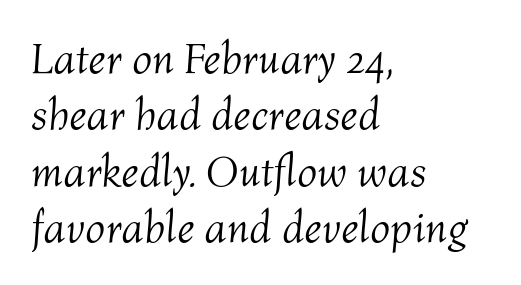
Q: Is the text bold? A: No.
Q: Is the text italic (slanted)? A: Yes, it leans right by about 4 degrees.
Q: Is the text underlined? A: No.
Q: How is the paragraph aligned? A: Left-aligned.
Q: Is the spacing between letters normal or unusually wide? A: Normal.
Q: Is the spacing between lines tight, normal or loose? A: Normal.
Q: Width (condensed, normal, or wide)? A: Normal.
Q: Stroke contrast? A: Medium.
Q: x-height? A: Medium.
Q: Monospaced? A: No.
